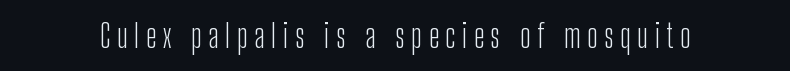
{"serif": "no", "italic": "no", "bold": "no", "weight": "light", "width": "condensed", "stroke_contrast": "low", "x_height": "medium", "monospaced": "no", "underline": "no", "letter_spacing": "wide", "letter_spacing_em": 0.21, "glyph_px": 32}
